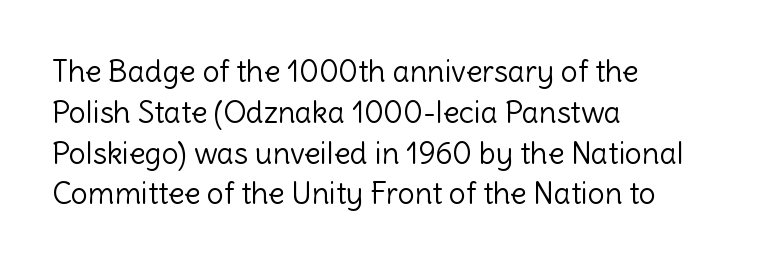
The type sits square on the baseline with zero lean. The passage shown is typed in a proportional face where columns would drift. Nope, no serifs anywhere on these letters. The passage is arranged the way most books set body copy — flush left. Quick note: interline space is typical. Words float on clear page, feet unadorned.
